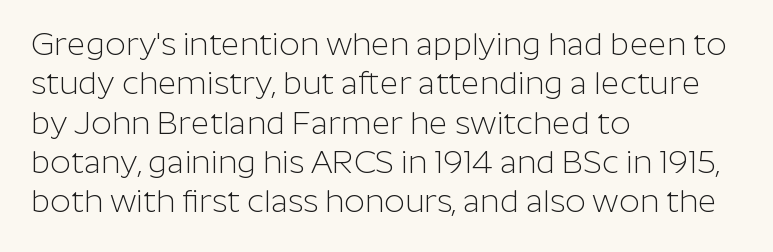
{"serif": "no", "italic": "no", "bold": "no", "weight": "light", "width": "normal", "stroke_contrast": "low", "x_height": "medium", "monospaced": "no", "underline": "no", "align": "left", "line_spacing_ratio": 1.23, "letter_spacing": "normal", "letter_spacing_em": 0.0, "glyph_px": 32}
